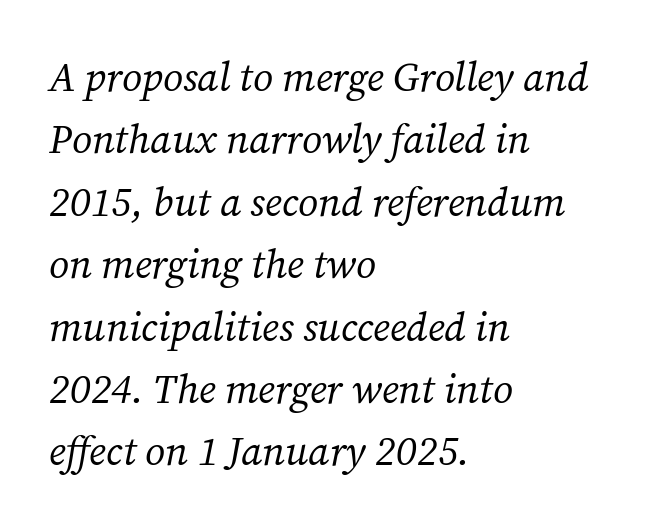
How are the letters spaced? Ordinarily, with no added tracking. The foot of each line stays bare and open. Each line starts at the same left margin while the right side varies. The letters are slanted; this is an italic face. Regular leading. The letterforms sit at book weight or below.
